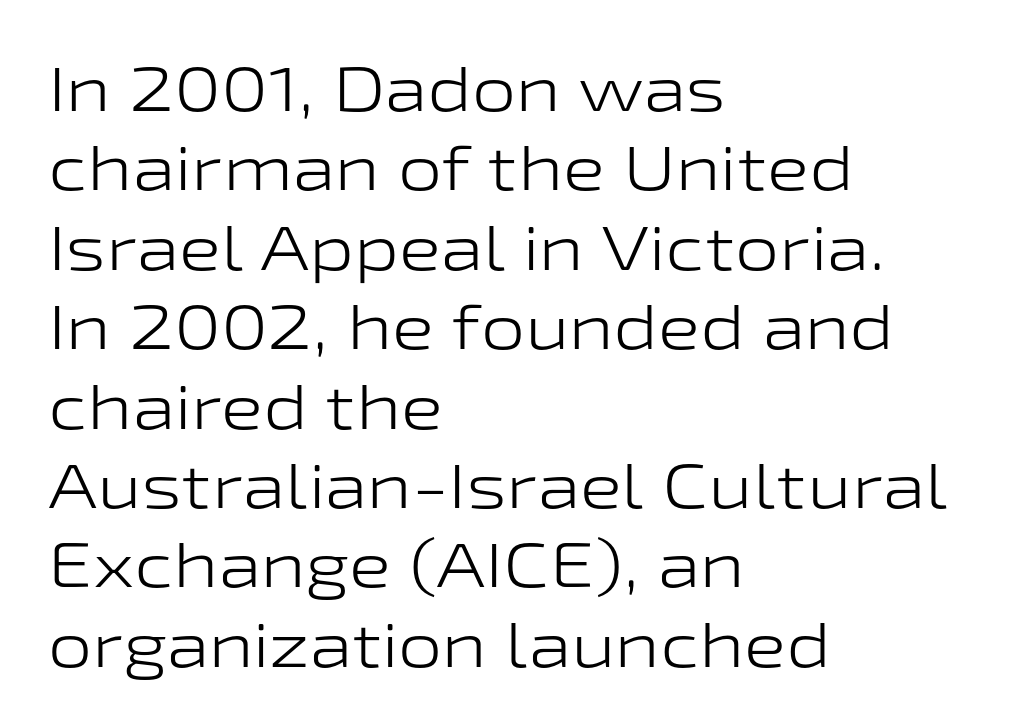
The image shows 63 px light, wide sans-serif type, upright; set left-aligned, normal line spacing (1.26x), normal letter spacing, not underlined; low stroke contrast and a medium x-height.
